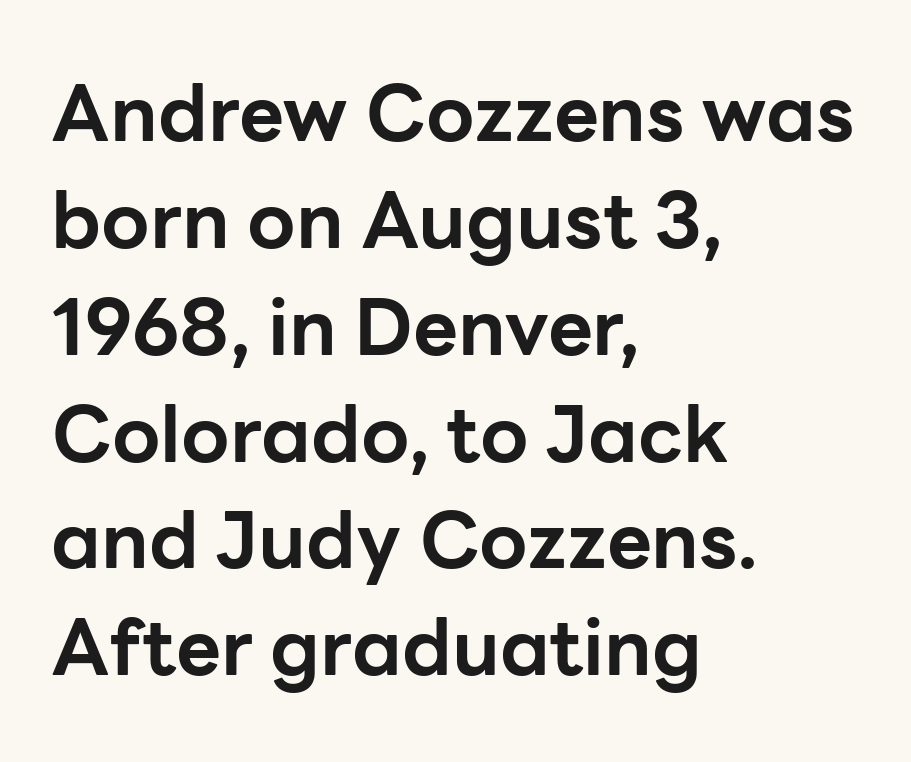
The image shows 78 px bold sans-serif type, upright; set left-aligned, normal line spacing (1.37x), normal letter spacing, not underlined; low stroke contrast and a medium x-height.
